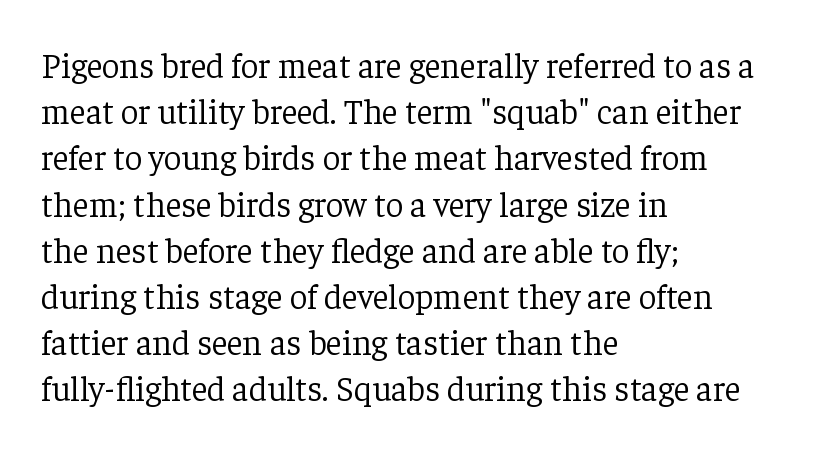
Q: Is the text bold? A: No.
Q: Is the text italic (slanted)? A: No, it is upright.
Q: Is the typeface a serif or a sans-serif typeface? A: Serif.
Q: Is the text underlined? A: No.
Q: How is the paragraph aligned? A: Left-aligned.
Q: Is the spacing between letters normal or unusually wide? A: Normal.
Q: Is the spacing between lines tight, normal or loose? A: Normal.
Q: Width (condensed, normal, or wide)? A: Normal.
Q: Stroke contrast? A: Low.
Q: x-height? A: Medium.
Q: Monospaced? A: No.
